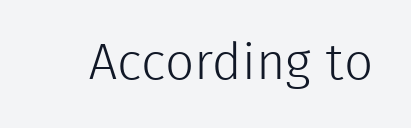
The image shows 51 px light sans-serif type, upright; set normal letter spacing, not underlined; low stroke contrast and a medium x-height.
